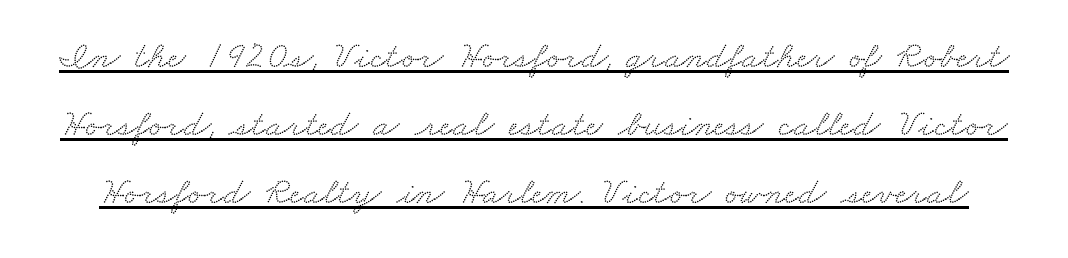
Q: Is the typeface a serif or a sans-serif typeface? A: Serif.
Q: Is the text underlined? A: Yes.
Q: Is the spacing between letters normal or unusually wide? A: Normal.
Q: Width (condensed, normal, or wide)? A: Wide.
Q: Stroke contrast? A: Medium.
Q: x-height? A: Small.
Q: Monospaced? A: No.
